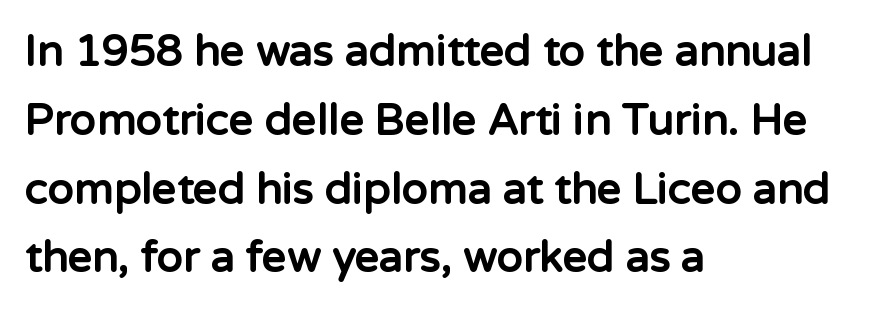
The image shows 43 px bold sans-serif type, upright; set left-aligned, normal line spacing (1.6x), normal letter spacing, not underlined; low stroke contrast and a medium x-height.
